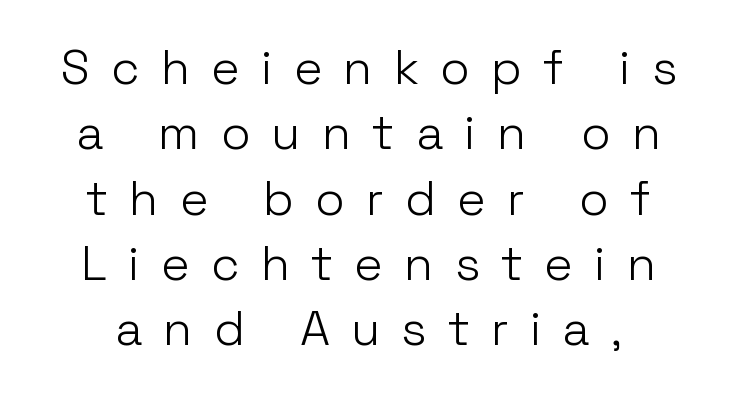
The image shows 48 px light sans-serif type, upright; set normal line spacing (1.36x), unusually wide letter spacing (+0.44 em), not underlined; low stroke contrast and a medium x-height.
